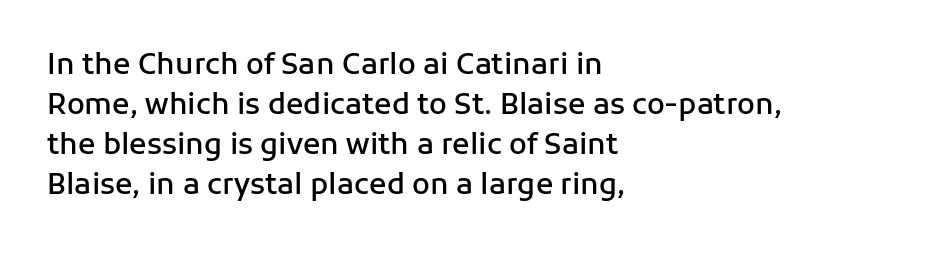
The image shows 29 px semibold sans-serif type, upright; set left-aligned, normal line spacing (1.38x), normal letter spacing, not underlined; low stroke contrast and a medium x-height.
